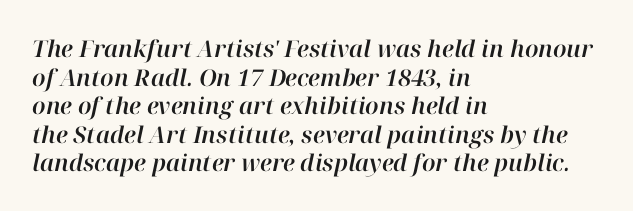
{"italic": "yes", "lean": "right", "slant_degrees": 12, "underline": "no", "align": "left", "line_spacing_ratio": 1.24, "letter_spacing": "normal", "letter_spacing_em": 0.0, "glyph_px": 23}
